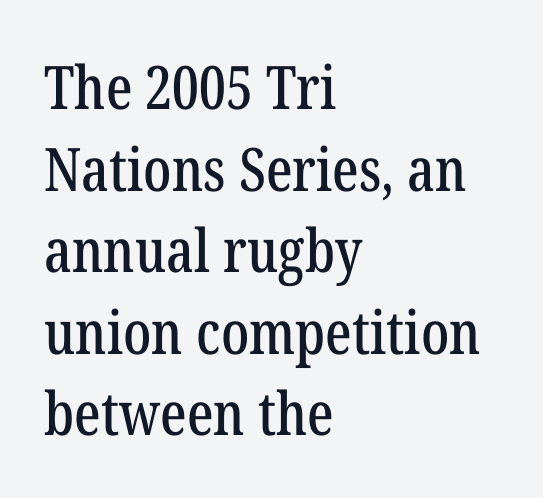
Q: Is the text italic (slanted)? A: No, it is upright.
Q: Is the typeface a serif or a sans-serif typeface? A: Serif.
Q: Is the text underlined? A: No.
Q: How is the paragraph aligned? A: Left-aligned.
Q: Is the spacing between letters normal or unusually wide? A: Normal.
Q: Is the spacing between lines tight, normal or loose? A: Normal.
Q: Width (condensed, normal, or wide)? A: Condensed.
Q: Stroke contrast? A: Low.
Q: x-height? A: Medium.
Q: Monospaced? A: No.
